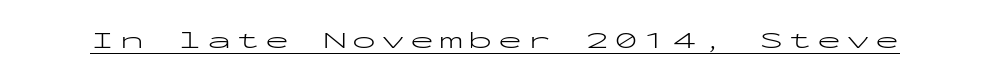
A roman cut, with each character standing at attention. The line texture is sparse and dotted thanks to wide tracking. Quick note: underline on. Summary of weight: not heavy and not bold.
